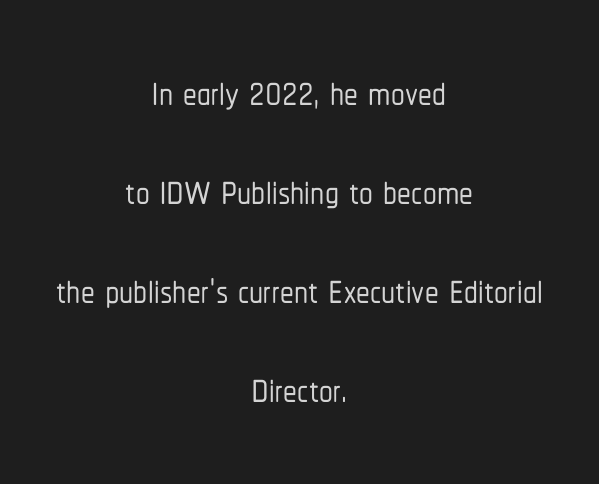
{"serif": "no", "italic": "no", "width": "condensed", "stroke_contrast": "low", "x_height": "medium", "monospaced": "no", "underline": "no", "align": "center", "line_spacing_ratio": 1.8, "letter_spacing": "normal", "letter_spacing_em": 0.0, "glyph_px": 55}
